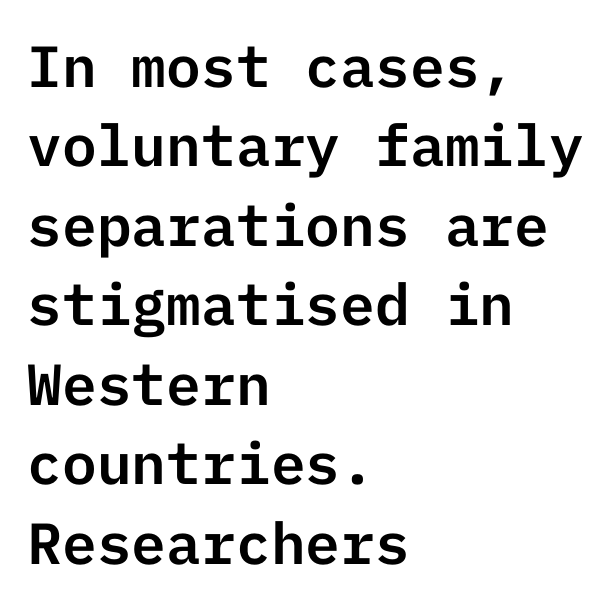
The image shows 58 px sans-serif type, upright; set left-aligned, normal line spacing (1.37x), normal letter spacing, not underlined; low stroke contrast and a medium x-height.
